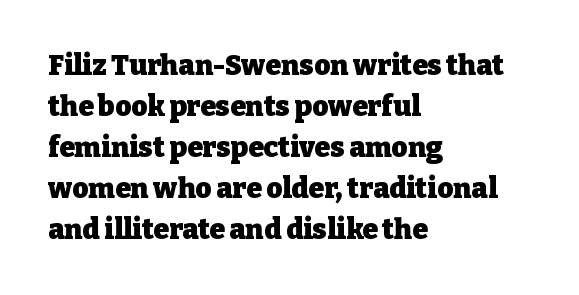
{"serif": "yes", "italic": "no", "bold": "yes", "weight": "heavy", "width": "normal", "stroke_contrast": "low", "x_height": "medium", "monospaced": "no", "underline": "no", "align": "left", "line_spacing": "normal", "line_spacing_ratio": 1.46, "letter_spacing": "normal", "letter_spacing_em": 0.0, "glyph_px": 28}
